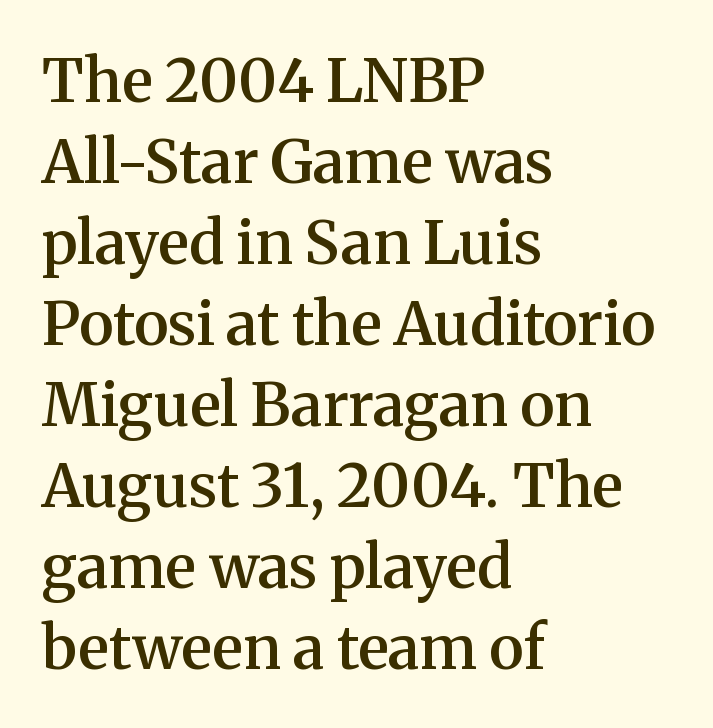
Q: Is the text bold? A: Semi-bold.
Q: Is the text italic (slanted)? A: No, it is upright.
Q: Is the typeface a serif or a sans-serif typeface? A: Serif.
Q: Is the text underlined? A: No.
Q: How is the paragraph aligned? A: Left-aligned.
Q: Is the spacing between letters normal or unusually wide? A: Normal.
Q: Is the spacing between lines tight, normal or loose? A: Normal.
Q: Width (condensed, normal, or wide)? A: Normal.
Q: Stroke contrast? A: Medium.
Q: x-height? A: Medium.
Q: Monospaced? A: No.
